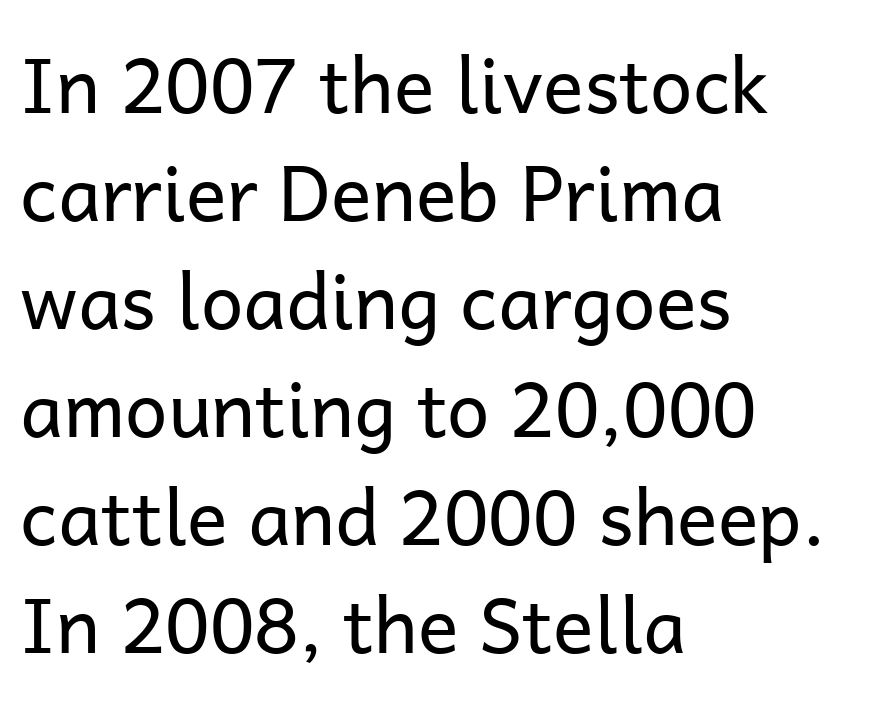
Q: Is the text bold? A: No.
Q: Is the text italic (slanted)? A: No, it is upright.
Q: Is the typeface a serif or a sans-serif typeface? A: Sans-serif.
Q: Is the text underlined? A: No.
Q: How is the paragraph aligned? A: Left-aligned.
Q: Is the spacing between letters normal or unusually wide? A: Normal.
Q: Is the spacing between lines tight, normal or loose? A: Normal.
Q: Width (condensed, normal, or wide)? A: Normal.
Q: Stroke contrast? A: Low.
Q: x-height? A: Medium.
Q: Monospaced? A: No.
